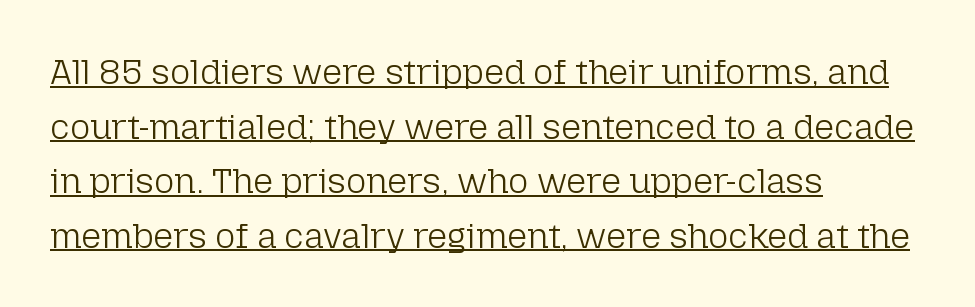
Q: Is the text bold? A: No.
Q: Is the text italic (slanted)? A: No, it is upright.
Q: Is the typeface a serif or a sans-serif typeface? A: Sans-serif.
Q: Is the text underlined? A: Yes.
Q: How is the paragraph aligned? A: Left-aligned.
Q: Is the spacing between letters normal or unusually wide? A: Normal.
Q: Is the spacing between lines tight, normal or loose? A: Normal.
Q: Width (condensed, normal, or wide)? A: Normal.
Q: Stroke contrast? A: Low.
Q: x-height? A: Medium.
Q: Monospaced? A: No.
